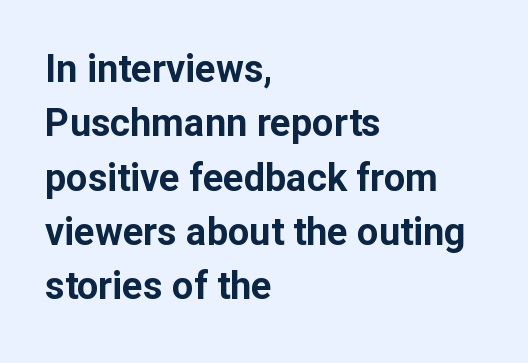
Q: Is the text bold? A: Yes.
Q: Is the text italic (slanted)? A: No, it is upright.
Q: Is the typeface a serif or a sans-serif typeface? A: Sans-serif.
Q: Is the text underlined? A: No.
Q: How is the paragraph aligned? A: Left-aligned.
Q: Is the spacing between letters normal or unusually wide? A: Normal.
Q: Is the spacing between lines tight, normal or loose? A: Normal.
Q: Width (condensed, normal, or wide)? A: Normal.
Q: Stroke contrast? A: Low.
Q: x-height? A: Medium.
Q: Monospaced? A: No.
